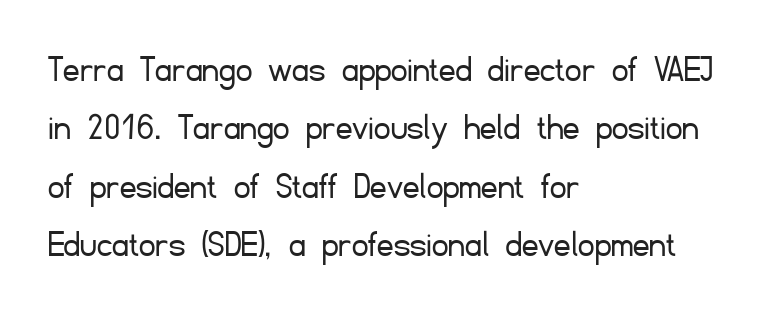
{"serif": "no", "italic": "no", "bold": "no", "weight": "light", "width": "normal", "stroke_contrast": "low", "x_height": "small", "monospaced": "no", "underline": "no", "align": "left", "line_spacing": "normal", "line_spacing_ratio": 1.46, "letter_spacing": "normal", "letter_spacing_em": 0.0, "glyph_px": 40}
